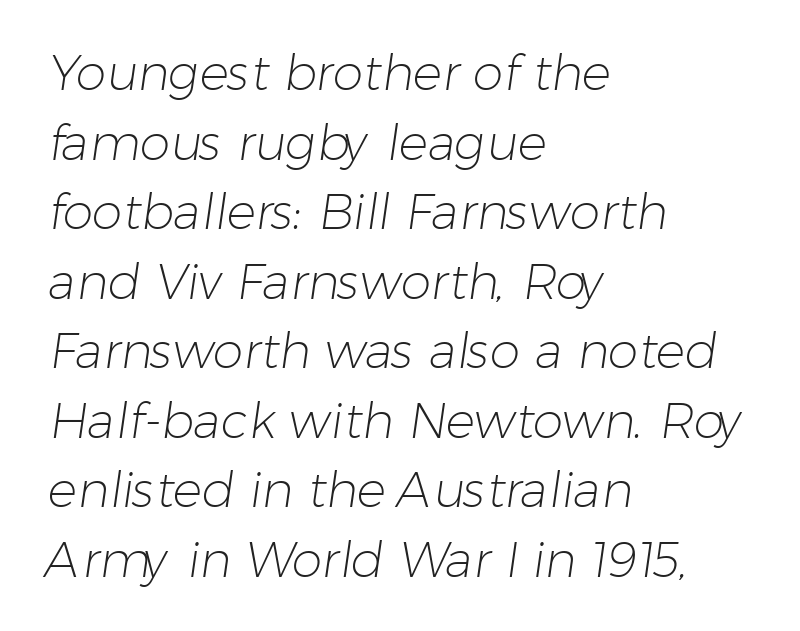
Q: Is the text bold? A: No.
Q: Is the typeface a serif or a sans-serif typeface? A: Sans-serif.
Q: Is the text underlined? A: No.
Q: How is the paragraph aligned? A: Left-aligned.
Q: Is the spacing between letters normal or unusually wide? A: Normal.
Q: Is the spacing between lines tight, normal or loose? A: Normal.
Q: Width (condensed, normal, or wide)? A: Normal.
Q: Stroke contrast? A: Low.
Q: x-height? A: Medium.
Q: Monospaced? A: No.
